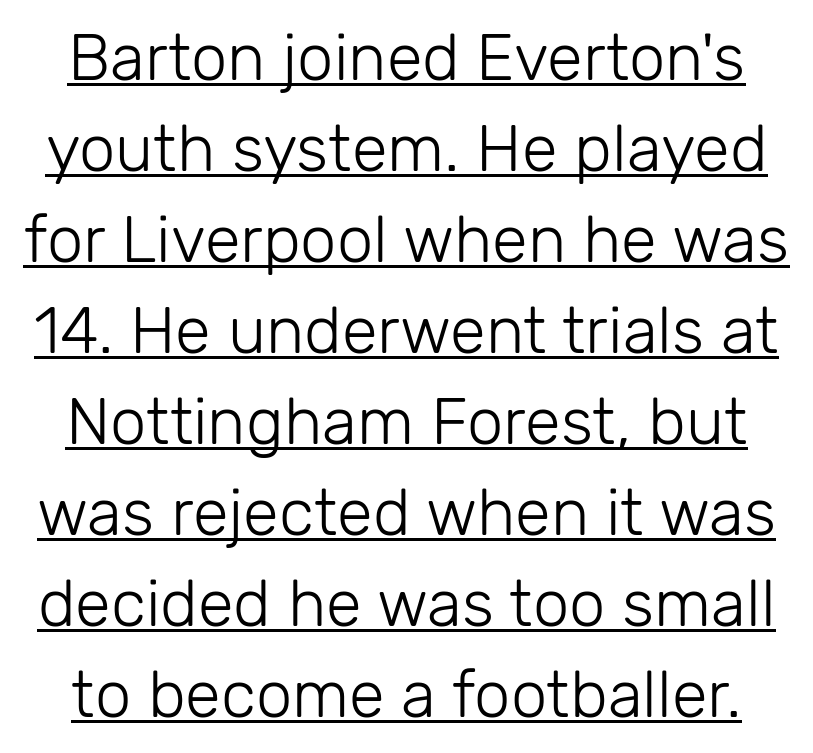
The image shows 65 px light sans-serif type, upright; set normal line spacing (1.4x), normal letter spacing, underlined; low stroke contrast and a medium x-height.
